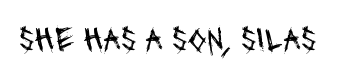
Q: Is the text bold? A: No.
Q: Is the typeface a serif or a sans-serif typeface? A: Sans-serif.
Q: Is the text underlined? A: No.
Q: Is the spacing between letters normal or unusually wide? A: Normal.
Q: Width (condensed, normal, or wide)? A: Condensed.
Q: Stroke contrast? A: Medium.
Q: x-height? A: Large.
Q: Monospaced? A: No.
